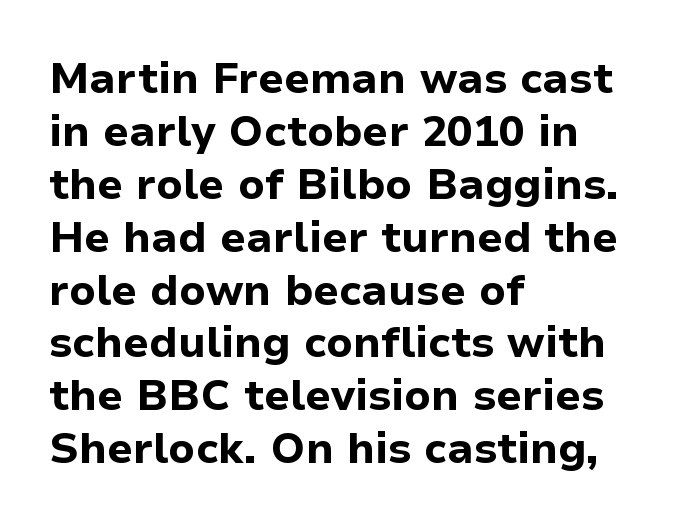
Q: Is the text bold? A: Yes.
Q: Is the text italic (slanted)? A: No, it is upright.
Q: Is the typeface a serif or a sans-serif typeface? A: Sans-serif.
Q: Is the text underlined? A: No.
Q: How is the paragraph aligned? A: Left-aligned.
Q: Is the spacing between letters normal or unusually wide? A: Normal.
Q: Width (condensed, normal, or wide)? A: Normal.
Q: Stroke contrast? A: Low.
Q: x-height? A: Medium.
Q: Monospaced? A: No.
